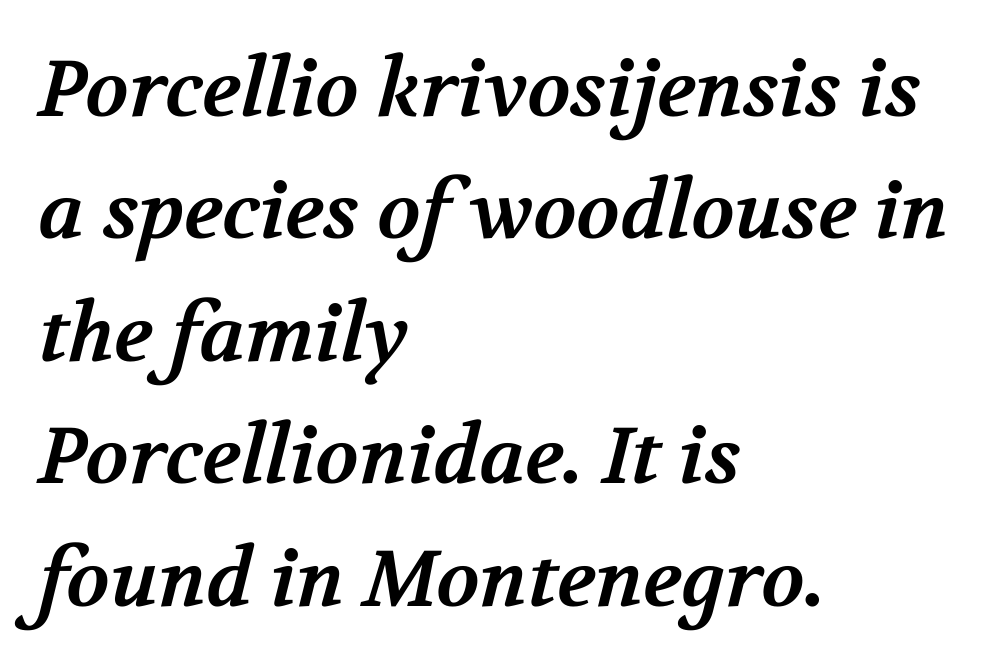
Rows of type keep a routine distance in the vertical direction. These words are printed bold, with thick strokes throughout. Old-style or modern, the face here clearly has serifs. Notice how the passage keeps a crisp vertical edge on the left only. Descenders are the only things crossing below the line. Each word holds together tightly as a unit, with standard inter-letter gaps.
